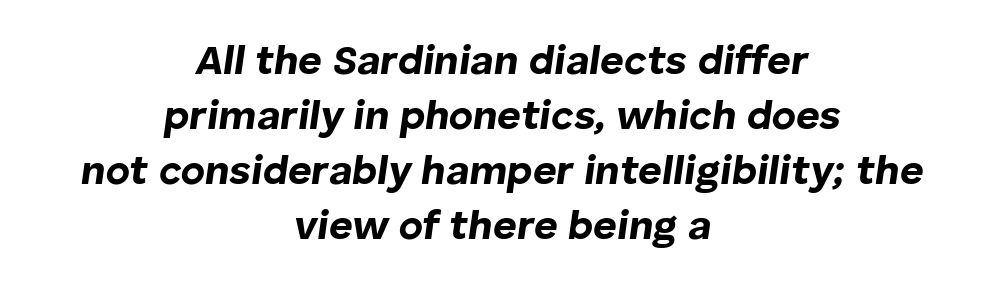
{"italic": "yes", "lean": "right", "slant_degrees": 8, "bold": "yes", "weight": "bold", "width": "normal", "stroke_contrast": "low", "x_height": "medium", "monospaced": "no", "underline": "no", "align": "center", "line_spacing": "normal", "line_spacing_ratio": 1.34, "letter_spacing": "normal", "letter_spacing_em": 0.0, "glyph_px": 41}
